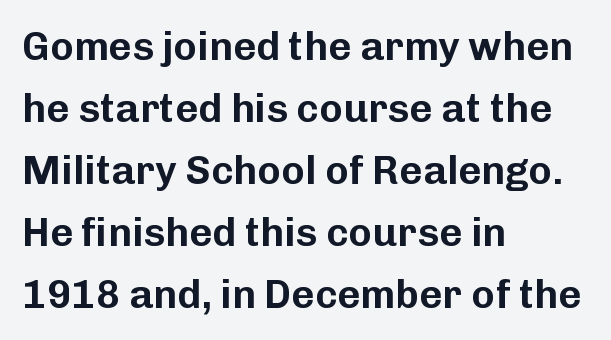
The image shows 40 px sans-serif type, upright; set left-aligned, normal line spacing (1.55x), normal letter spacing, not underlined; low stroke contrast and a medium x-height.
